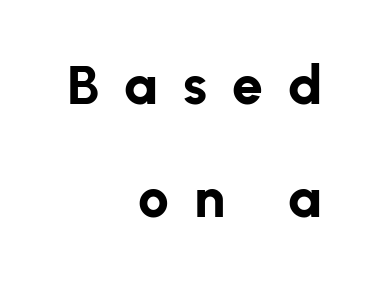
Q: Is the text bold? A: Yes.
Q: Is the text italic (slanted)? A: No, it is upright.
Q: Is the typeface a serif or a sans-serif typeface? A: Sans-serif.
Q: Is the text underlined? A: No.
Q: How is the paragraph aligned? A: Right-aligned.
Q: Is the spacing between letters normal or unusually wide? A: Unusually wide.
Q: Is the spacing between lines tight, normal or loose? A: Loose.
Q: Width (condensed, normal, or wide)? A: Normal.
Q: Stroke contrast? A: Low.
Q: x-height? A: Medium.
Q: Monospaced? A: No.
